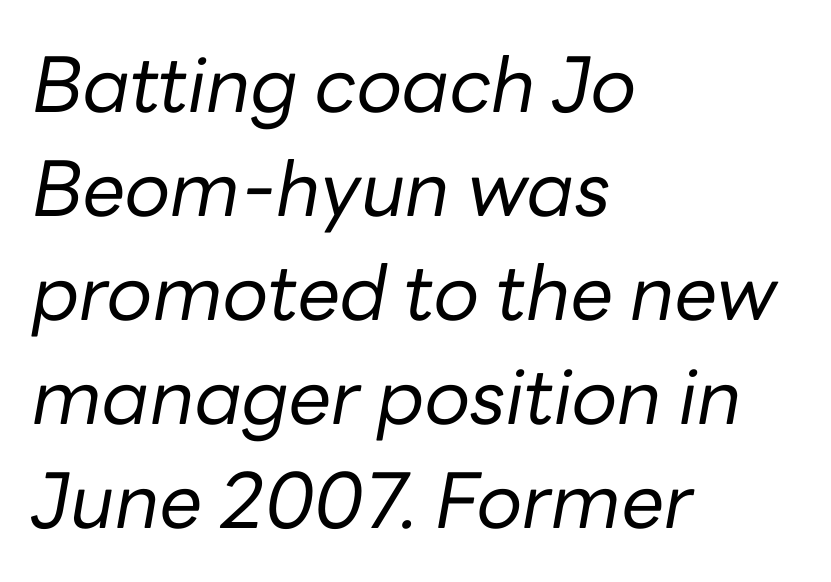
The image shows 76 px regular-weight type, italic (leaning right); set left-aligned, normal line spacing (1.37x), normal letter spacing, not underlined; low stroke contrast and a medium x-height.
